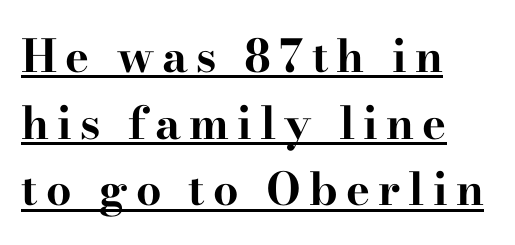
Q: Is the text bold? A: Yes.
Q: Is the text italic (slanted)? A: No, it is upright.
Q: Is the typeface a serif or a sans-serif typeface? A: Serif.
Q: Is the text underlined? A: Yes.
Q: How is the paragraph aligned? A: Left-aligned.
Q: Is the spacing between lines tight, normal or loose? A: Normal.
Q: Width (condensed, normal, or wide)? A: Wide.
Q: Stroke contrast? A: High.
Q: x-height? A: Small.
Q: Monospaced? A: No.
